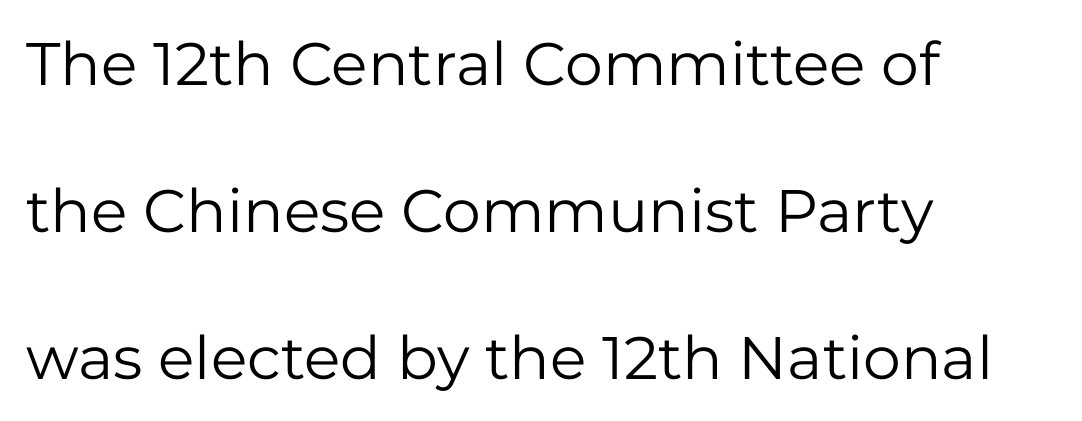
The image shows 60 px regular-weight sans-serif type, upright; set left-aligned, loose line spacing (2.45x), normal letter spacing, not underlined; low stroke contrast and a medium x-height.
